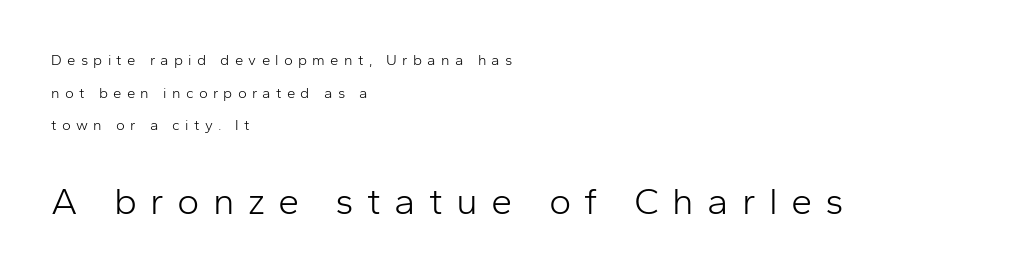
The image shows 38 px light sans-serif type, upright; set left-aligned, loose line spacing (2.17x), unusually wide letter spacing (+0.35 em), not underlined; the second (bottom) block is 2.53x larger; low stroke contrast and a medium x-height.
